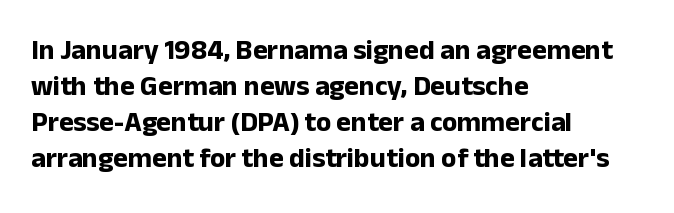
{"serif": "no", "italic": "no", "bold": "yes", "weight": "bold", "width": "normal", "stroke_contrast": "low", "x_height": "medium", "monospaced": "no", "underline": "no", "align": "left", "line_spacing": "normal", "line_spacing_ratio": 1.28, "letter_spacing": "normal", "letter_spacing_em": 0.0, "glyph_px": 28}
